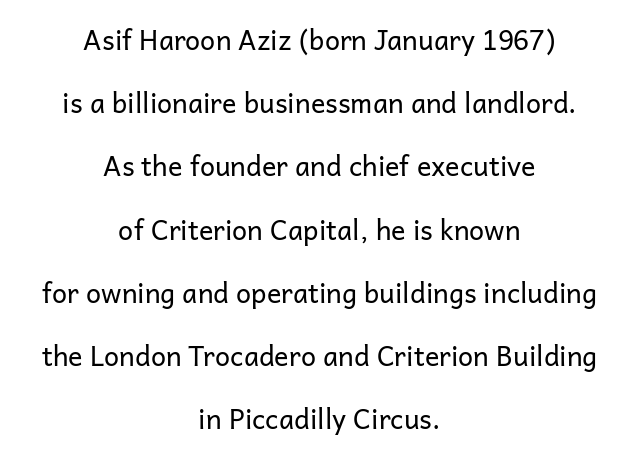
Any mark beneath the type? The region is blank. Each line is balanced around a shared central axis. Is the type heavy? It reads as light-to-regular instead. Loosely led — the rows are spread out. Quick note: not italic, upright. The face used here is rendered with its standard letterfit.
